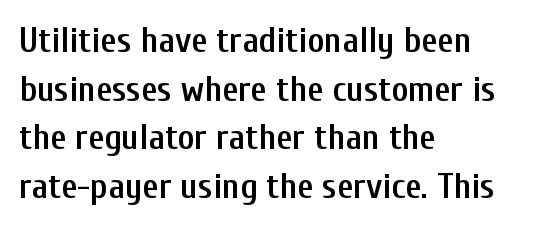
Q: Is the text bold? A: Semi-bold.
Q: Is the text italic (slanted)? A: No, it is upright.
Q: Is the typeface a serif or a sans-serif typeface? A: Sans-serif.
Q: Is the text underlined? A: No.
Q: How is the paragraph aligned? A: Left-aligned.
Q: Is the spacing between letters normal or unusually wide? A: Normal.
Q: Is the spacing between lines tight, normal or loose? A: Normal.
Q: Width (condensed, normal, or wide)? A: Condensed.
Q: Stroke contrast? A: Low.
Q: x-height? A: Medium.
Q: Monospaced? A: No.
